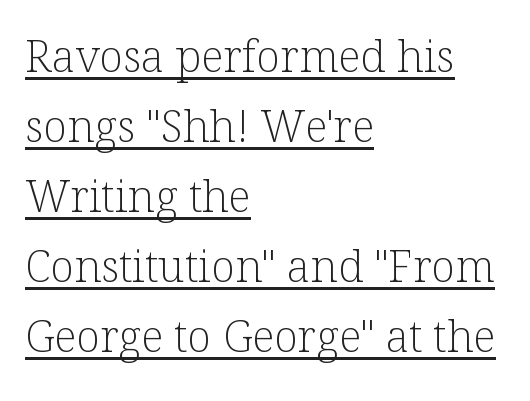
Q: Is the text bold? A: No.
Q: Is the text italic (slanted)? A: No, it is upright.
Q: Is the typeface a serif or a sans-serif typeface? A: Serif.
Q: Is the text underlined? A: Yes.
Q: How is the paragraph aligned? A: Left-aligned.
Q: Is the spacing between letters normal or unusually wide? A: Normal.
Q: Is the spacing between lines tight, normal or loose? A: Normal.
Q: Width (condensed, normal, or wide)? A: Normal.
Q: Stroke contrast? A: Low.
Q: x-height? A: Medium.
Q: Monospaced? A: No.
